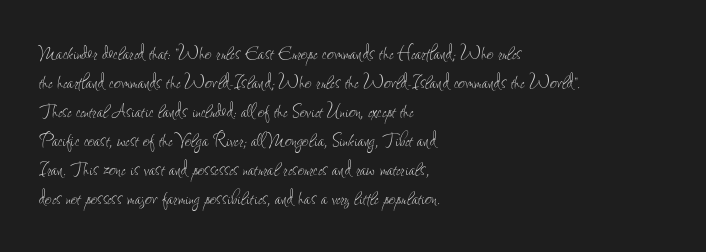
The image shows 23 px text type; set left-aligned, normal line spacing (1.26x), normal letter spacing, not underlined.
